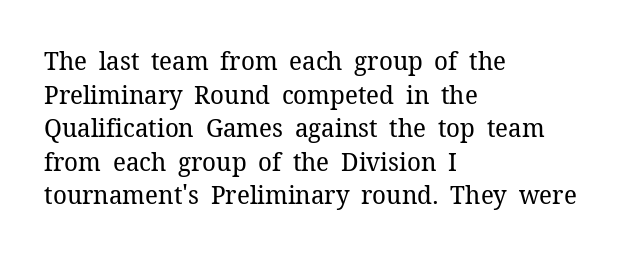
Interline gaps are of average width in this sample. In terms of posture, this sample is upright. Teacher's note: observe the even left margin — that is flush-left alignment. The cut favours lightness, reaching ordinary text weight at its darkest.
